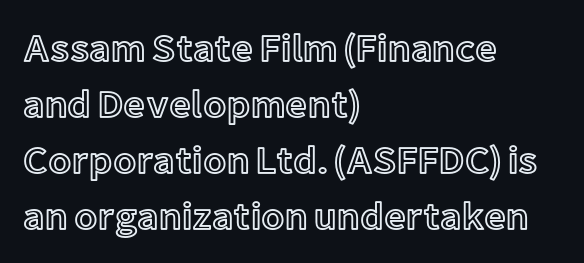
Words float on clear page, feet unadorned. If you drew a line through each stem, it would be perfectly vertical. This sample has the flowing, uneven cadence of proportional lettering. If you measured baseline to baseline, you'd find a middling distance.
